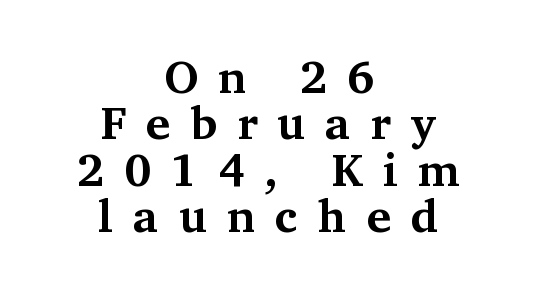
{"serif": "yes", "italic": "no", "bold": "yes", "weight": "bold", "width": "normal", "stroke_contrast": "medium", "x_height": "medium", "monospaced": "no", "underline": "no", "align": "center", "line_spacing": "tight", "line_spacing_ratio": 1.01, "letter_spacing": "wide", "letter_spacing_em": 0.43, "glyph_px": 46}
